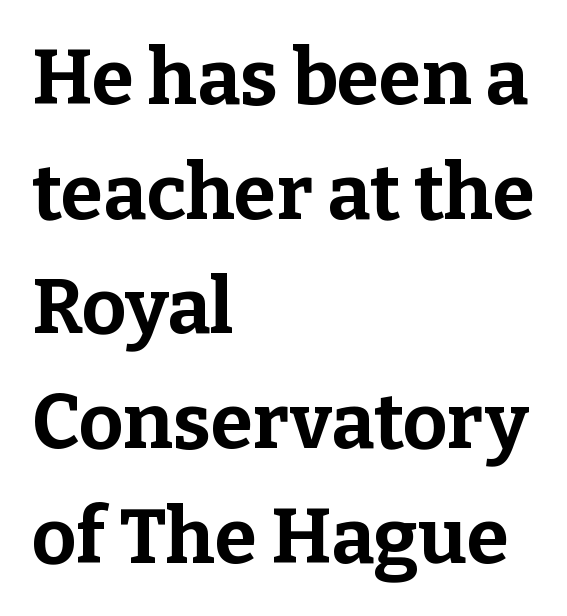
The image shows 77 px bold serif type, upright; set left-aligned, normal line spacing (1.49x), normal letter spacing, not underlined; low stroke contrast and a medium x-height.
